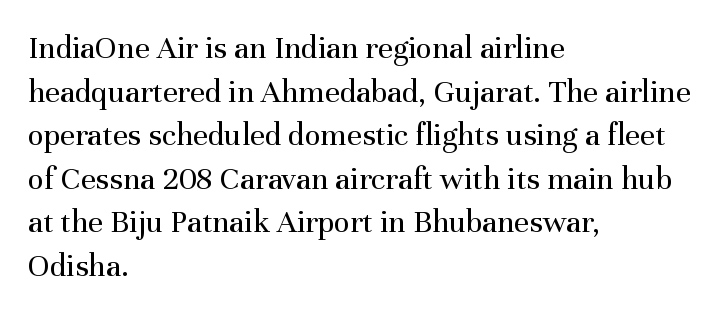
The cut favours lightness, reaching ordinary text weight at its darkest. The font family rendered here belongs to the serif group. This sample uses an upright cut, with every glyph sitting square on the baseline. Check under the words: just untouched page. Regarding leading, the lines here are spaced in the standard way.
